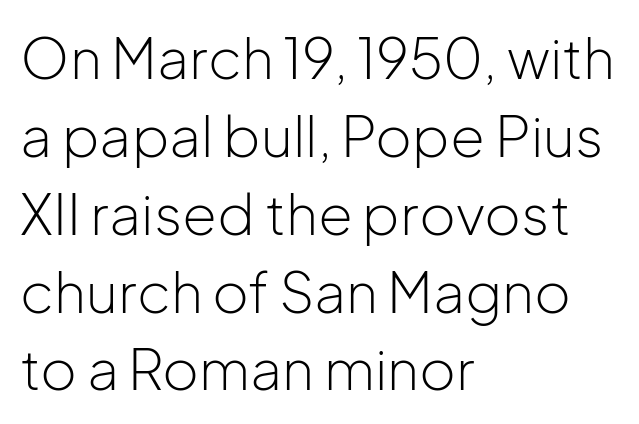
The image shows 56 px light sans-serif type, upright; set left-aligned, normal line spacing (1.39x), normal letter spacing, not underlined; low stroke contrast and a medium x-height.
